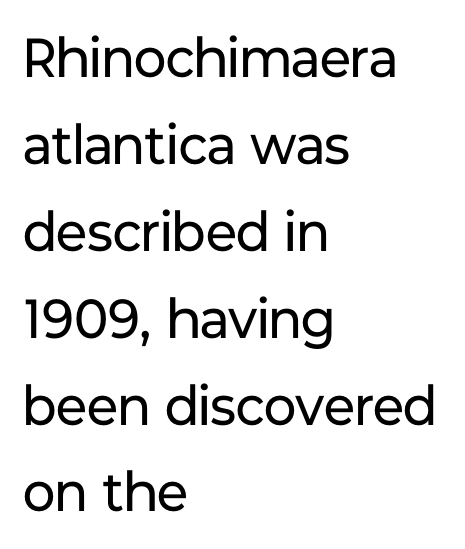
Q: Is the text bold? A: No.
Q: Is the text italic (slanted)? A: No, it is upright.
Q: Is the typeface a serif or a sans-serif typeface? A: Sans-serif.
Q: Is the text underlined? A: No.
Q: How is the paragraph aligned? A: Left-aligned.
Q: Is the spacing between letters normal or unusually wide? A: Normal.
Q: Is the spacing between lines tight, normal or loose? A: Normal.
Q: Width (condensed, normal, or wide)? A: Normal.
Q: Stroke contrast? A: Low.
Q: x-height? A: Medium.
Q: Monospaced? A: No.
